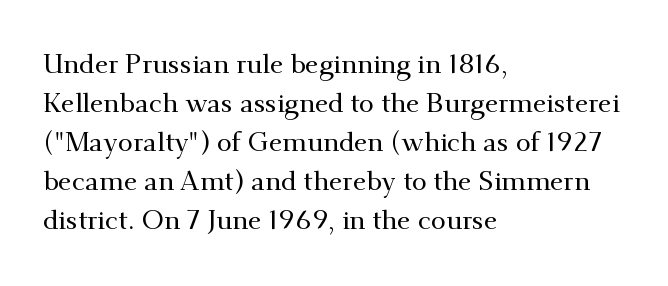
This block has exactly the height ordinary leading produces. The specimen reads as upright at a glance. Letters rest on an invisible, unmarked baseline. Compared with typical body copy, the letter spacing here is the same.
